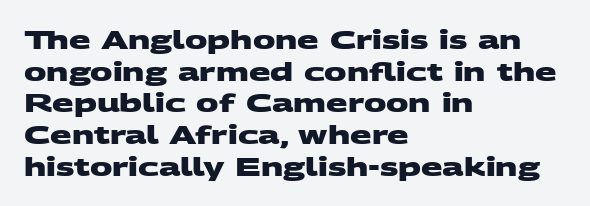
{"bold": "yes", "underline": "no", "align": "left", "line_spacing": "normal", "line_spacing_ratio": 1.27, "letter_spacing": "normal", "letter_spacing_em": 0.0, "glyph_px": 25}
